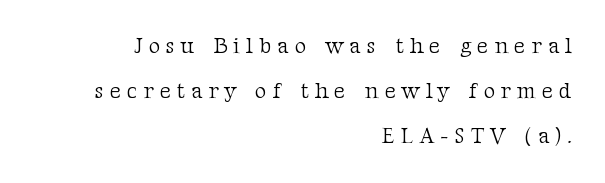
The image shows 22 px text type, upright; set right-aligned, loose line spacing (2.04x), unusually wide letter spacing (+0.28 em), not underlined.
